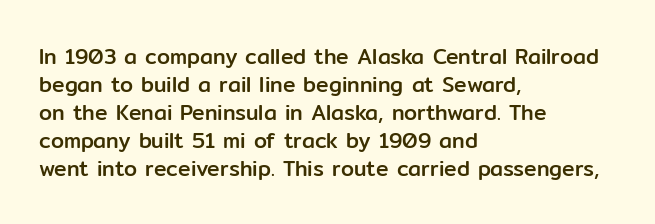
The image shows 21 px text type, upright; set left-aligned, normal line spacing (1.33x), normal letter spacing, not underlined.
